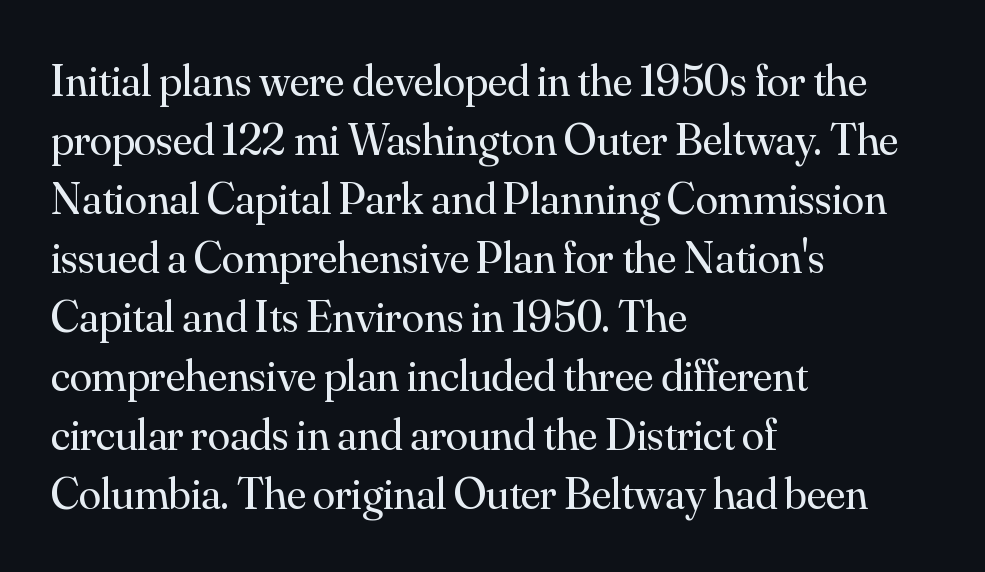
{"serif": "yes", "italic": "no", "bold": "no", "weight": "regular", "width": "normal", "stroke_contrast": "medium", "x_height": "small", "monospaced": "no", "underline": "no", "align": "left", "line_spacing": "normal", "line_spacing_ratio": 1.31, "letter_spacing": "normal", "letter_spacing_em": 0.0, "glyph_px": 45}
